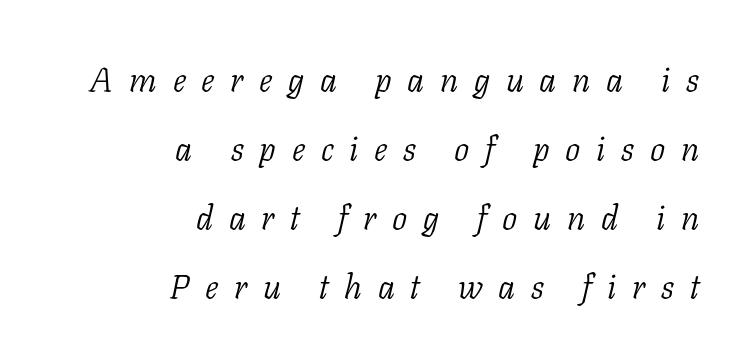
{"serif": "yes", "italic": "yes", "lean": "right", "slant_degrees": 11, "bold": "no", "weight": "light", "width": "normal", "stroke_contrast": "low", "x_height": "medium", "monospaced": "no", "underline": "no", "align": "right", "line_spacing": "loose", "line_spacing_ratio": 2.03, "letter_spacing": "wide", "letter_spacing_em": 0.46, "glyph_px": 34}
